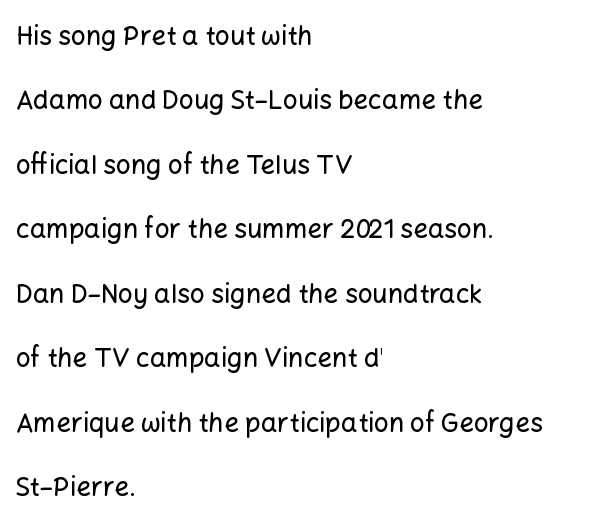
{"italic": "no", "underline": "no", "align": "left", "line_spacing": "loose", "line_spacing_ratio": 2.48, "letter_spacing": "normal", "letter_spacing_em": 0.0, "glyph_px": 26}
